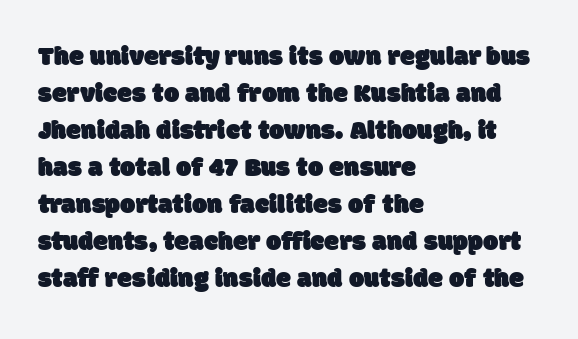
The image shows 27 px text type; set left-aligned, normal line spacing (1.37x), normal letter spacing, not underlined.
